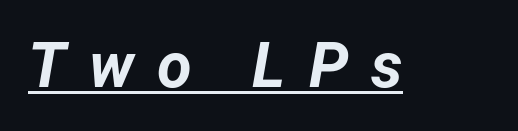
The image shows 63 px bold type, italic (leaning right); set unusually wide letter spacing (+0.36 em), underlined; low stroke contrast and a medium x-height.
